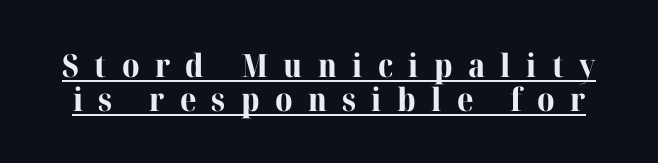
The image shows 32 px bold serif type, upright; set tight line spacing (1.06x), unusually wide letter spacing (+0.48 em), underlined; high stroke contrast and a medium x-height.
